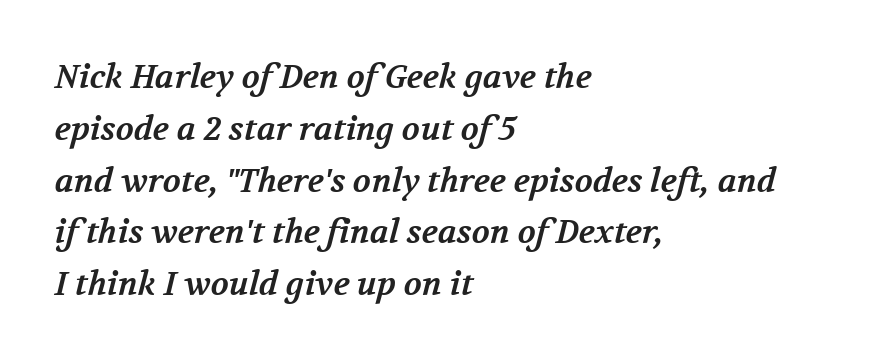
Letterform terminals end in serifs throughout the passage. The passage shown is typed in a proportional face where columns would drift. This sample keeps an unexceptional amount of space between lines. The characters look thick and weighty, a clear bold. One-word summary of the alignment: left. Honestly, there is no underline to notice here at all.
